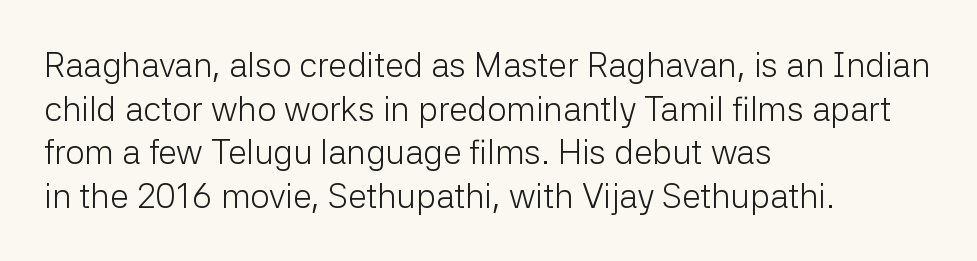
The image shows 34 px light sans-serif type, upright; set left-aligned, normal line spacing (1.28x), normal letter spacing, not underlined; low stroke contrast and a medium x-height.
